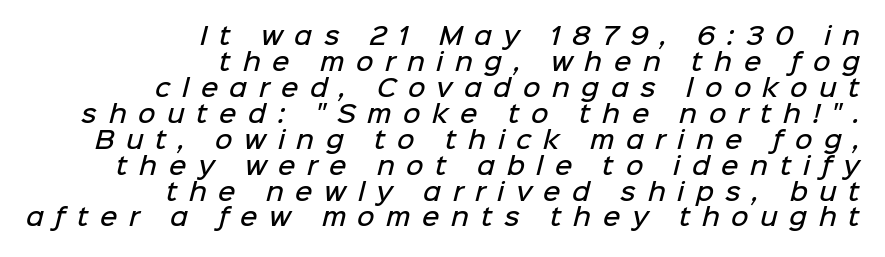
This rendering widens character spacing well past its baseline value. Rows of type sit shoulder to shoulder in the vertical direction. The space directly below the letters is spotless. Typesetter's note: demi weight, one step under bold. Horizontally, the lines are justified to the trailing edge only.
